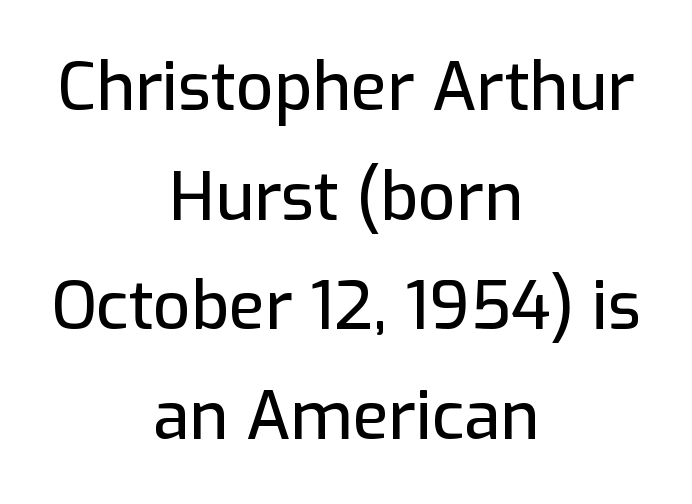
{"serif": "no", "italic": "no", "width": "normal", "stroke_contrast": "low", "x_height": "medium", "monospaced": "no", "underline": "no", "align": "center", "line_spacing": "normal", "line_spacing_ratio": 1.66, "letter_spacing": "normal", "letter_spacing_em": 0.0, "glyph_px": 66}
